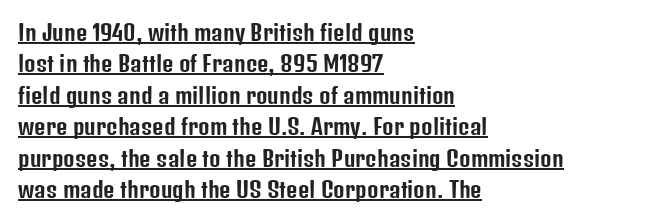
Q: Is the text italic (slanted)? A: No, it is upright.
Q: Is the text underlined? A: Yes.
Q: How is the paragraph aligned? A: Left-aligned.
Q: Is the spacing between letters normal or unusually wide? A: Normal.
Q: Is the spacing between lines tight, normal or loose? A: Normal.
